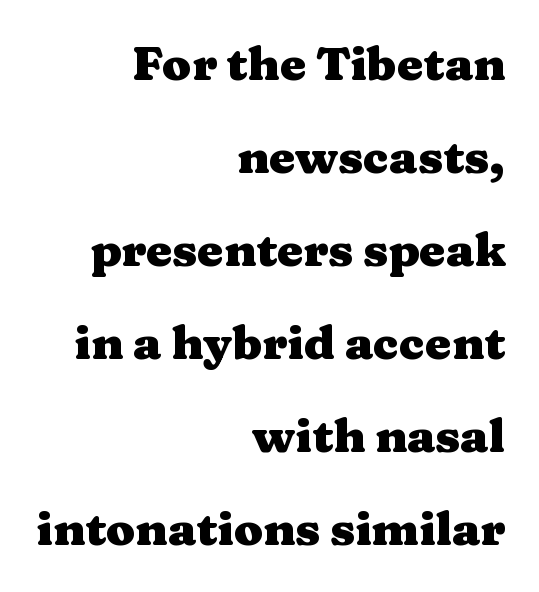
The letters sit at their default tracking, neither squeezed nor spread. The lines are spread far apart with generous leading. When letters stand straight like this, we call the style roman or upright. Is this a fixed-width face? No — the glyphs have proportional, varying widths.
